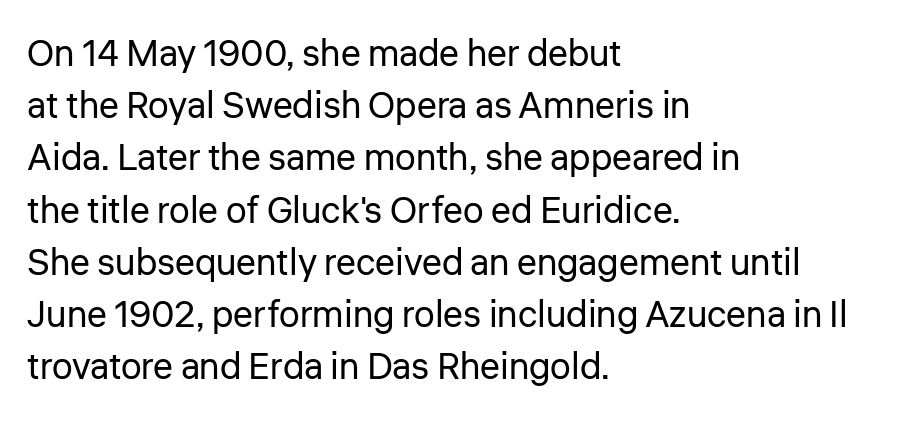
Q: Is the text bold? A: No.
Q: Is the text italic (slanted)? A: No, it is upright.
Q: Is the typeface a serif or a sans-serif typeface? A: Sans-serif.
Q: Is the text underlined? A: No.
Q: How is the paragraph aligned? A: Left-aligned.
Q: Is the spacing between letters normal or unusually wide? A: Normal.
Q: Is the spacing between lines tight, normal or loose? A: Normal.
Q: Width (condensed, normal, or wide)? A: Normal.
Q: Stroke contrast? A: Low.
Q: x-height? A: Medium.
Q: Monospaced? A: No.
